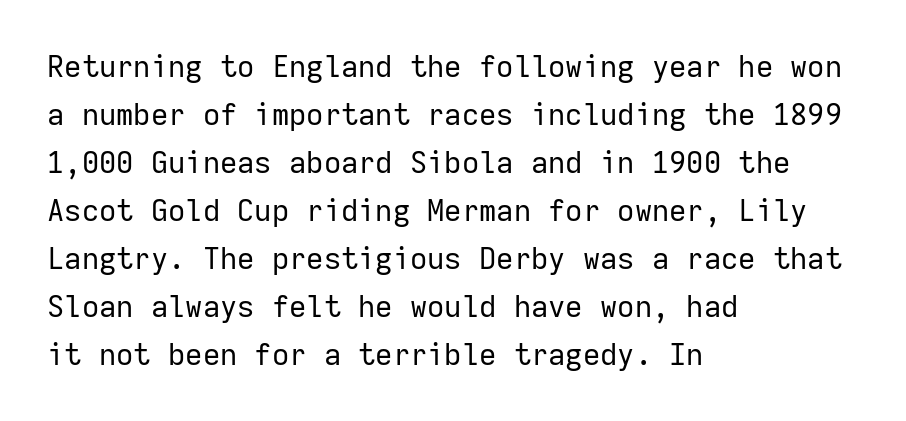
Characters follow at the spacing the type designer built in. The rows are spaced the way most documents space them. Ink coverage per letter is moderate at most. The passage shown is typed in a monospace face where columns stay perfectly aligned. If you drew a line through each stem, it would be perfectly vertical.
